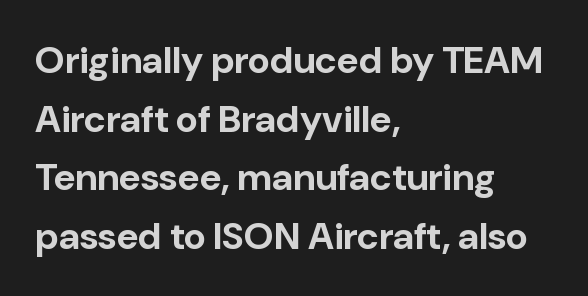
Q: Is the text bold? A: Yes.
Q: Is the text italic (slanted)? A: No, it is upright.
Q: Is the typeface a serif or a sans-serif typeface? A: Sans-serif.
Q: Is the text underlined? A: No.
Q: How is the paragraph aligned? A: Left-aligned.
Q: Is the spacing between letters normal or unusually wide? A: Normal.
Q: Is the spacing between lines tight, normal or loose? A: Normal.
Q: Width (condensed, normal, or wide)? A: Normal.
Q: Stroke contrast? A: Low.
Q: x-height? A: Medium.
Q: Monospaced? A: No.
